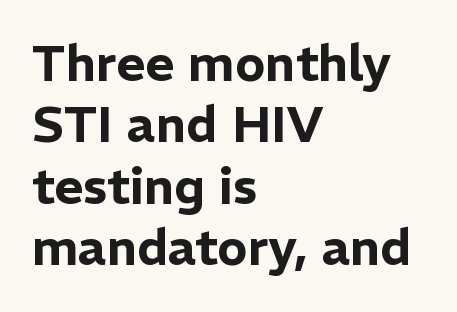
The passage shown is typeset with a sans-serif family. Letters rest on an invisible, unmarked baseline. Caption: standard tracking, unaltered. The rendering uses natural spacing where letterforms have individual widths. Casual observation: everything's shoved over to the left.
